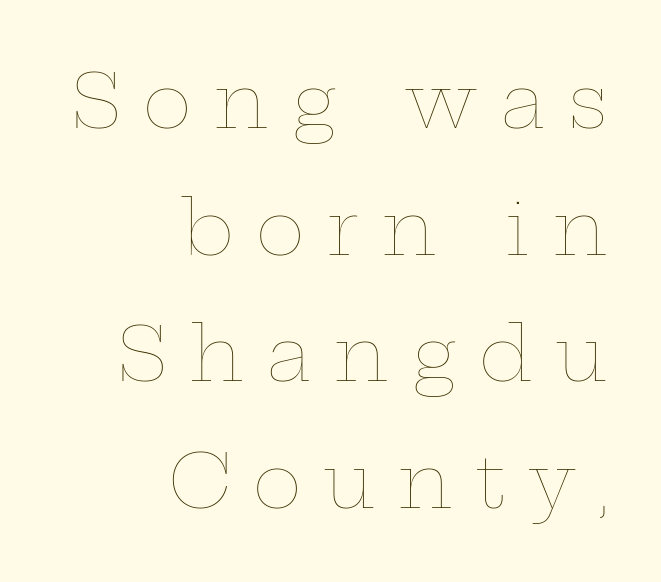
{"italic": "no", "bold": "no", "weight": "thin", "width": "wide", "stroke_contrast": "low", "x_height": "medium", "monospaced": "no", "underline": "no", "align": "right", "line_spacing_ratio": 1.71, "letter_spacing": "wide", "letter_spacing_em": 0.3, "glyph_px": 74}
